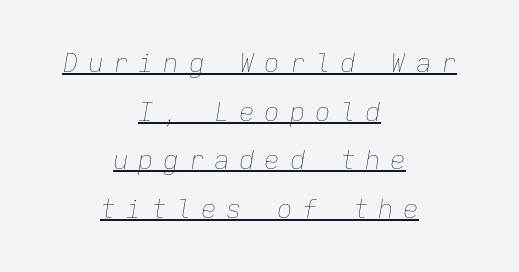
Q: Is the text bold? A: No.
Q: Is the text italic (slanted)? A: Yes, it leans right by about 9 degrees.
Q: Is the text underlined? A: Yes.
Q: How is the paragraph aligned? A: Centered.
Q: Is the spacing between letters normal or unusually wide? A: Unusually wide.
